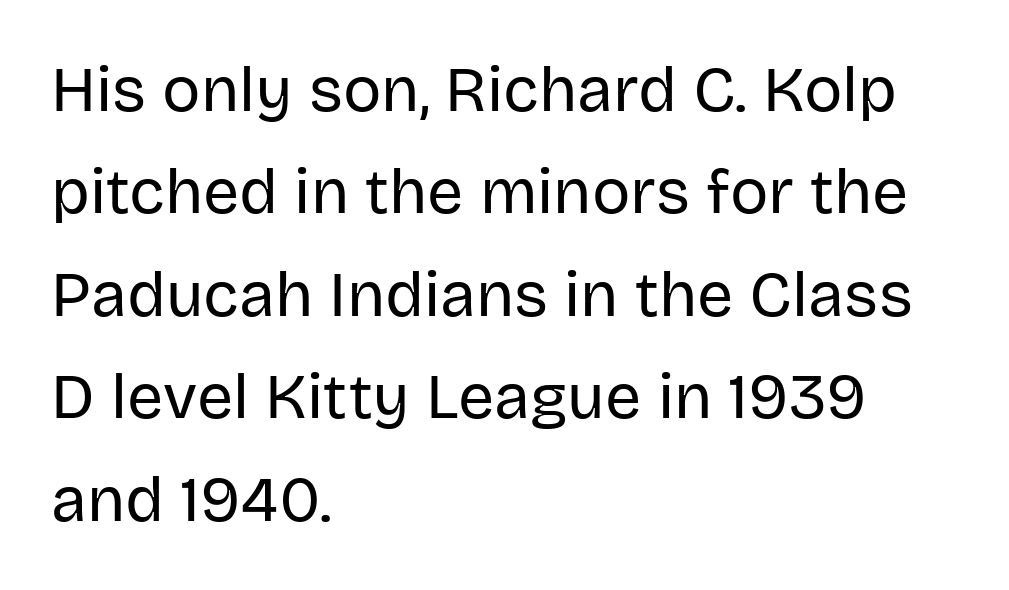
Q: Is the text bold? A: No.
Q: Is the text italic (slanted)? A: No, it is upright.
Q: Is the typeface a serif or a sans-serif typeface? A: Sans-serif.
Q: Is the text underlined? A: No.
Q: How is the paragraph aligned? A: Left-aligned.
Q: Is the spacing between letters normal or unusually wide? A: Normal.
Q: Is the spacing between lines tight, normal or loose? A: Normal.
Q: Width (condensed, normal, or wide)? A: Normal.
Q: Stroke contrast? A: Low.
Q: x-height? A: Large.
Q: Monospaced? A: No.
